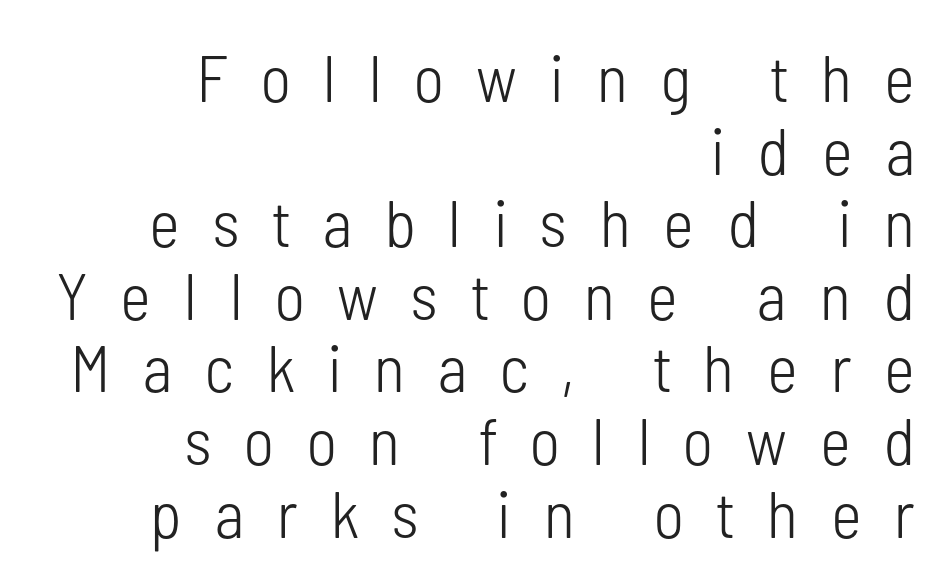
Q: Is the text bold? A: No.
Q: Is the text italic (slanted)? A: No, it is upright.
Q: Is the typeface a serif or a sans-serif typeface? A: Sans-serif.
Q: Is the text underlined? A: No.
Q: How is the paragraph aligned? A: Right-aligned.
Q: Is the spacing between letters normal or unusually wide? A: Unusually wide.
Q: Is the spacing between lines tight, normal or loose? A: Tight.
Q: Width (condensed, normal, or wide)? A: Condensed.
Q: Stroke contrast? A: Low.
Q: x-height? A: Medium.
Q: Monospaced? A: No.
